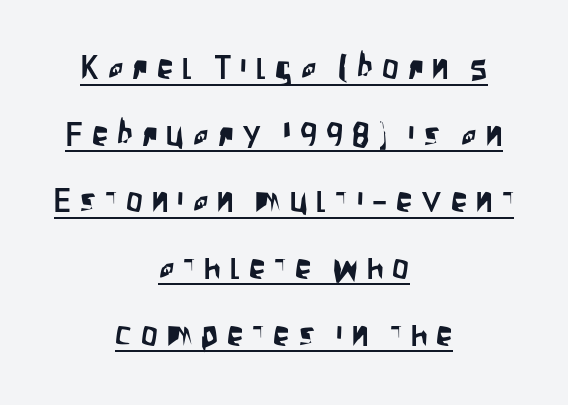
{"serif": "no", "italic": "no", "width": "condensed", "stroke_contrast": "low", "x_height": "large", "monospaced": "no", "underline": "yes", "align": "center", "line_spacing": "loose", "line_spacing_ratio": 2.02, "letter_spacing": "wide", "letter_spacing_em": 0.27, "glyph_px": 33}
